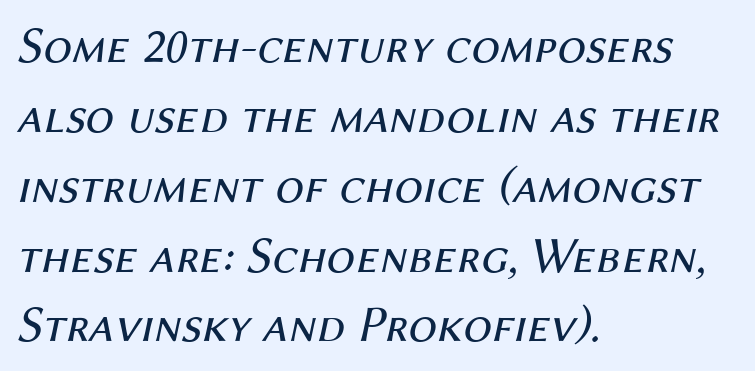
{"italic": "yes", "lean": "right", "slant_degrees": 12, "bold": "no", "weight": "regular", "width": "normal", "stroke_contrast": "medium", "x_height": "medium", "monospaced": "no", "underline": "no", "align": "left", "line_spacing": "normal", "line_spacing_ratio": 1.37, "letter_spacing": "normal", "letter_spacing_em": 0.0, "glyph_px": 51}
